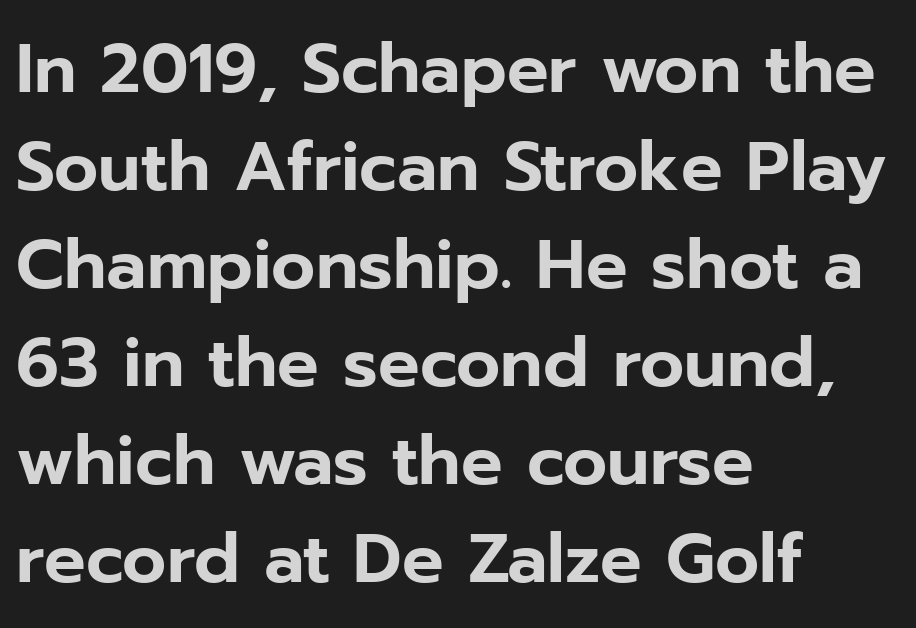
Q: Is the text italic (slanted)? A: No, it is upright.
Q: Is the typeface a serif or a sans-serif typeface? A: Sans-serif.
Q: Is the text underlined? A: No.
Q: How is the paragraph aligned? A: Left-aligned.
Q: Is the spacing between letters normal or unusually wide? A: Normal.
Q: Is the spacing between lines tight, normal or loose? A: Normal.
Q: Width (condensed, normal, or wide)? A: Normal.
Q: Stroke contrast? A: Low.
Q: x-height? A: Medium.
Q: Monospaced? A: No.
